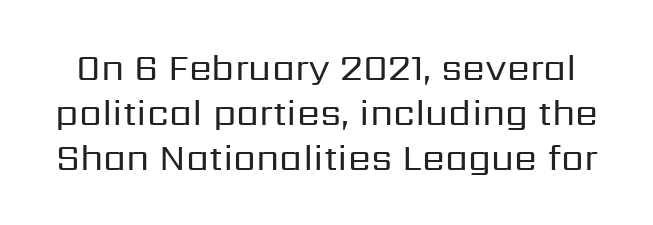
{"serif": "no", "italic": "no", "bold": "no", "weight": "regular", "width": "normal", "stroke_contrast": "low", "x_height": "medium", "monospaced": "no", "underline": "no", "line_spacing_ratio": 1.22, "letter_spacing": "normal", "letter_spacing_em": 0.0, "glyph_px": 37}
